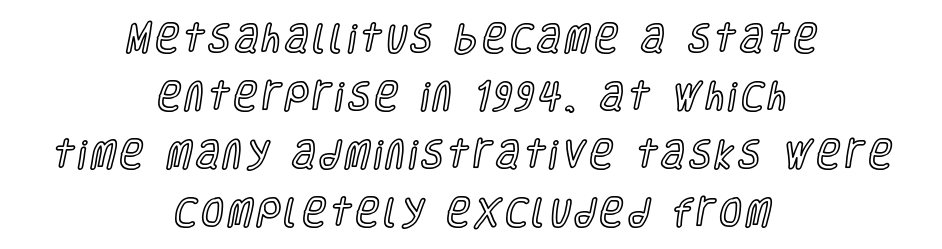
Q: Is the text italic (slanted)? A: Yes.
Q: Is the text underlined? A: No.
Q: How is the paragraph aligned? A: Centered.
Q: Width (condensed, normal, or wide)? A: Condensed.
Q: x-height? A: Large.
Q: Monospaced? A: No.
